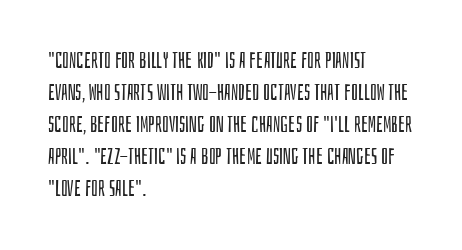
Q: Is the text bold? A: No.
Q: Is the text italic (slanted)? A: No, it is upright.
Q: Is the text underlined? A: No.
Q: How is the paragraph aligned? A: Left-aligned.
Q: Is the spacing between letters normal or unusually wide? A: Normal.
Q: Is the spacing between lines tight, normal or loose? A: Normal.
